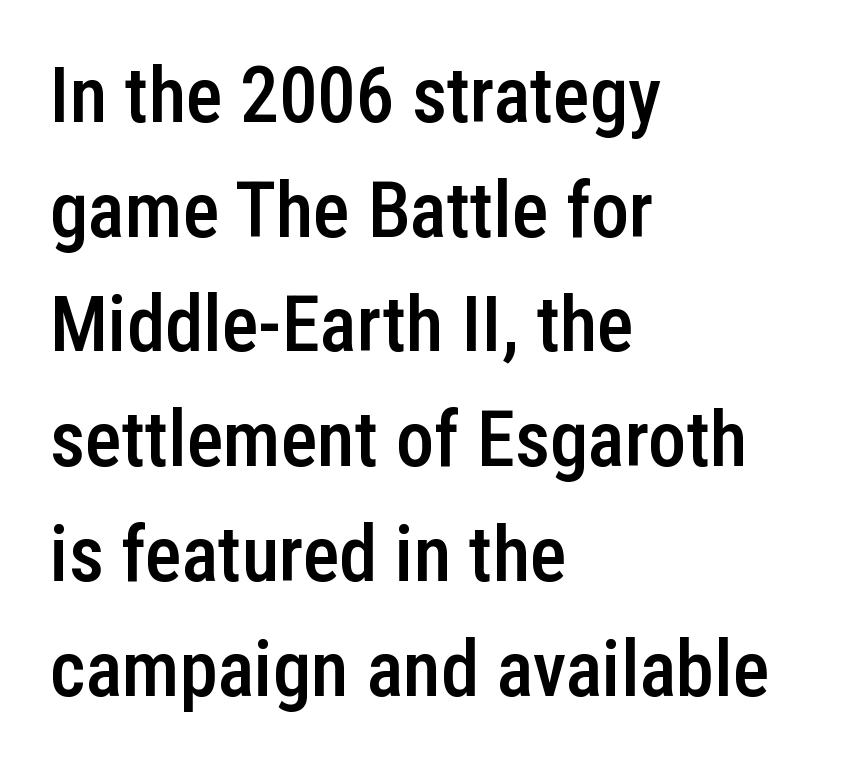
{"serif": "no", "italic": "no", "bold": "semi", "weight": "semibold", "width": "condensed", "stroke_contrast": "low", "x_height": "medium", "monospaced": "no", "underline": "no", "align": "left", "line_spacing": "normal", "line_spacing_ratio": 1.49, "letter_spacing": "normal", "letter_spacing_em": 0.0, "glyph_px": 77}
